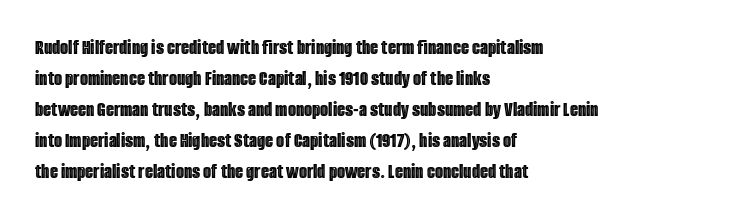
{"italic": "no", "underline": "no", "align": "left", "line_spacing": "normal", "line_spacing_ratio": 1.48, "letter_spacing": "normal", "letter_spacing_em": 0.0, "glyph_px": 21}
